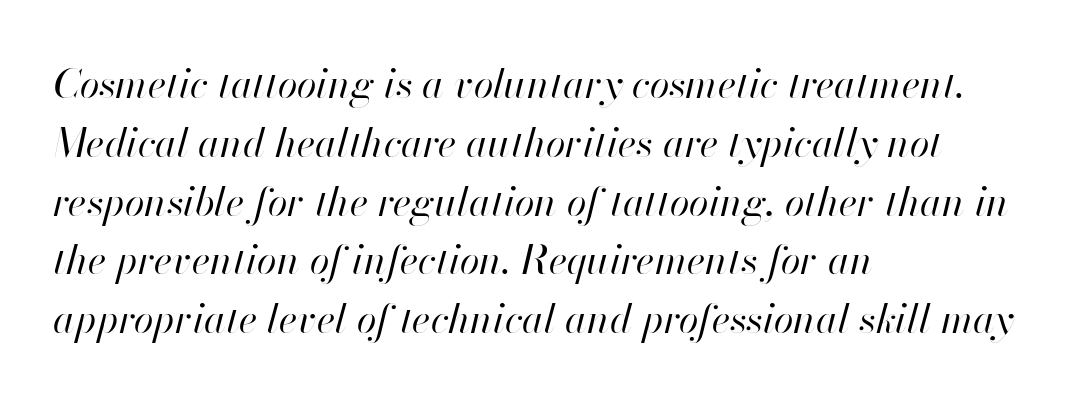
Q: Is the text bold? A: No.
Q: Is the text italic (slanted)? A: Yes, it leans right by about 13 degrees.
Q: Is the text underlined? A: No.
Q: How is the paragraph aligned? A: Left-aligned.
Q: Is the spacing between letters normal or unusually wide? A: Normal.
Q: Is the spacing between lines tight, normal or loose? A: Normal.
Q: Width (condensed, normal, or wide)? A: Normal.
Q: Stroke contrast? A: High.
Q: x-height? A: Small.
Q: Monospaced? A: No.
